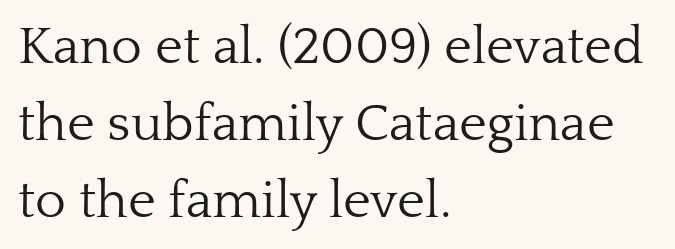
The image shows 53 px light serif type, upright; set left-aligned, normal line spacing (1.45x), normal letter spacing, not underlined; low stroke contrast and a medium x-height.
